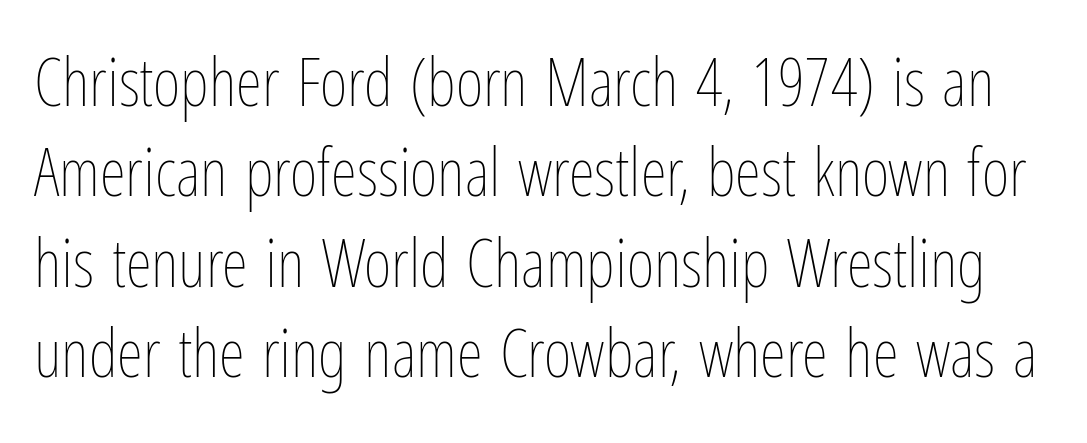
{"italic": "no", "bold": "no", "weight": "thin", "width": "condensed", "stroke_contrast": "low", "x_height": "medium", "monospaced": "no", "underline": "no", "line_spacing": "normal", "line_spacing_ratio": 1.35, "letter_spacing": "normal", "letter_spacing_em": 0.0, "glyph_px": 67}
